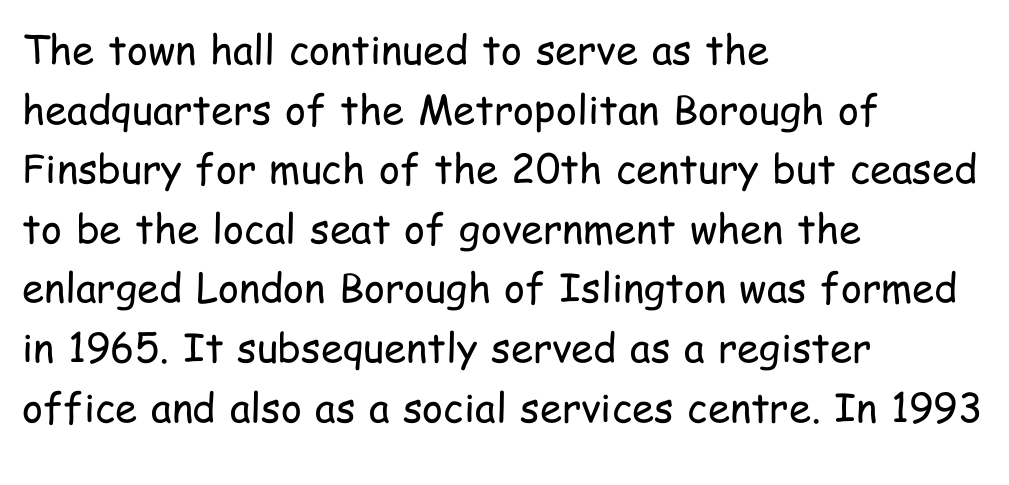
Q: Is the text bold? A: No.
Q: Is the text italic (slanted)? A: No, it is upright.
Q: Is the typeface a serif or a sans-serif typeface? A: Sans-serif.
Q: Is the text underlined? A: No.
Q: How is the paragraph aligned? A: Left-aligned.
Q: Is the spacing between letters normal or unusually wide? A: Normal.
Q: Is the spacing between lines tight, normal or loose? A: Normal.
Q: Width (condensed, normal, or wide)? A: Condensed.
Q: Stroke contrast? A: Low.
Q: x-height? A: Medium.
Q: Monospaced? A: No.
